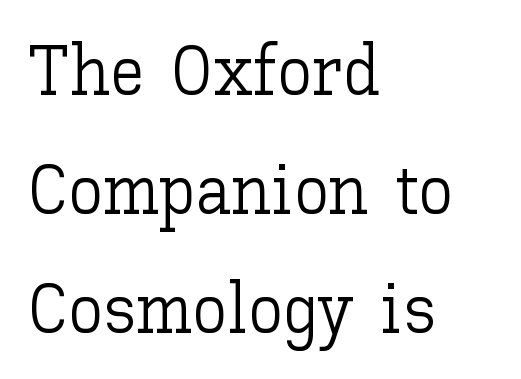
In terms of leading, this rendering sits right in the middle. Each stroke keeps to a modest, everyday thickness or less. The zone under the glyphs is completely vacant. Proportional: the letters do not fall into vertical columns. Tracking value appears to be zero — textbook default spacing. The paragraph has a hard left edge and a soft right edge.
